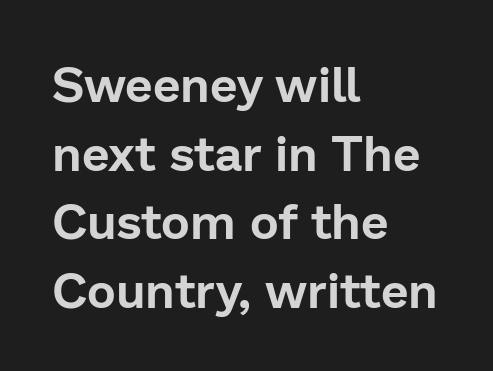
Q: Is the text italic (slanted)? A: No, it is upright.
Q: Is the typeface a serif or a sans-serif typeface? A: Sans-serif.
Q: Is the text underlined? A: No.
Q: How is the paragraph aligned? A: Left-aligned.
Q: Is the spacing between letters normal or unusually wide? A: Normal.
Q: Is the spacing between lines tight, normal or loose? A: Normal.
Q: Width (condensed, normal, or wide)? A: Normal.
Q: Stroke contrast? A: Low.
Q: x-height? A: Medium.
Q: Monospaced? A: No.
